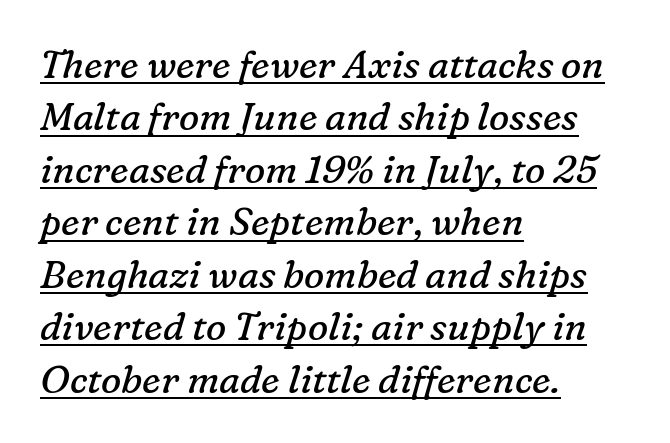
Typographically, this falls in the serif category. Slanted lettering throughout. Vertical stems look standard width or narrower in stroke. This sample has the flowing, uneven cadence of proportional lettering. Between one letter and the next there's only the usual sliver of space. These lines are set flush left with a ragged right edge.
